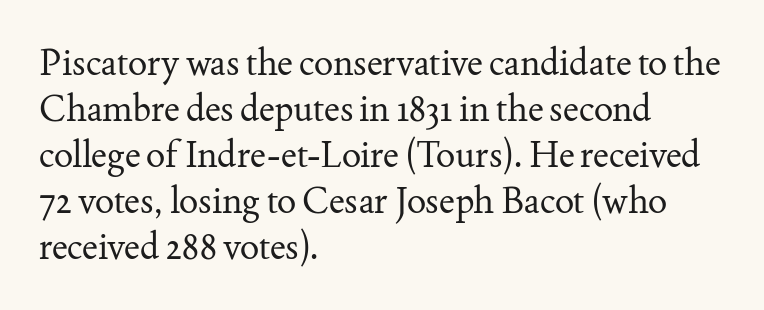
I'd call this a serif setting — the letters wear small feet. Italic? Not at all — the glyphs are vertical. The face used here is proportionally spaced, like ordinary book or web type. In terms of leading, this rendering sits right in the middle. The strip under each line holds only bare page. Nothing unusual about the tracking: characters are spaced as the font intends.
